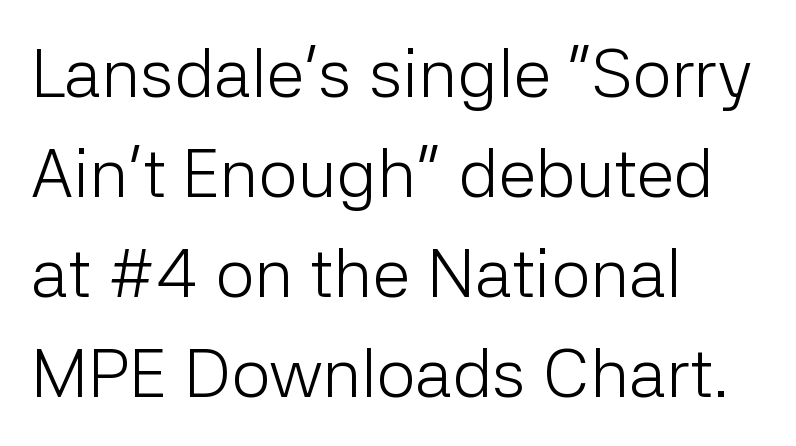
{"serif": "no", "italic": "no", "bold": "no", "weight": "light", "width": "normal", "stroke_contrast": "low", "x_height": "medium", "monospaced": "no", "underline": "no", "align": "left", "line_spacing": "normal", "line_spacing_ratio": 1.45, "letter_spacing": "normal", "letter_spacing_em": 0.0, "glyph_px": 69}
